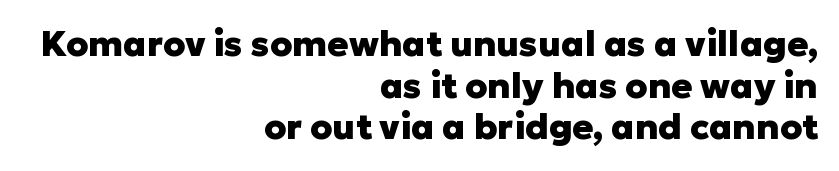
The image shows 35 px heavy sans-serif type, upright; set right-aligned, line spacing 1.19x, normal letter spacing, not underlined; low stroke contrast and a medium x-height.
